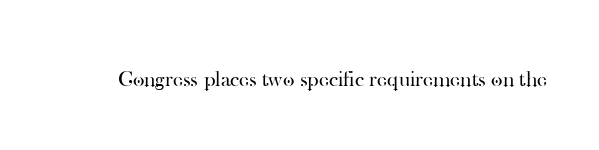
Q: Is the text bold? A: No.
Q: Is the text italic (slanted)? A: No, it is upright.
Q: Is the text underlined? A: No.
Q: Is the spacing between letters normal or unusually wide? A: Normal.
